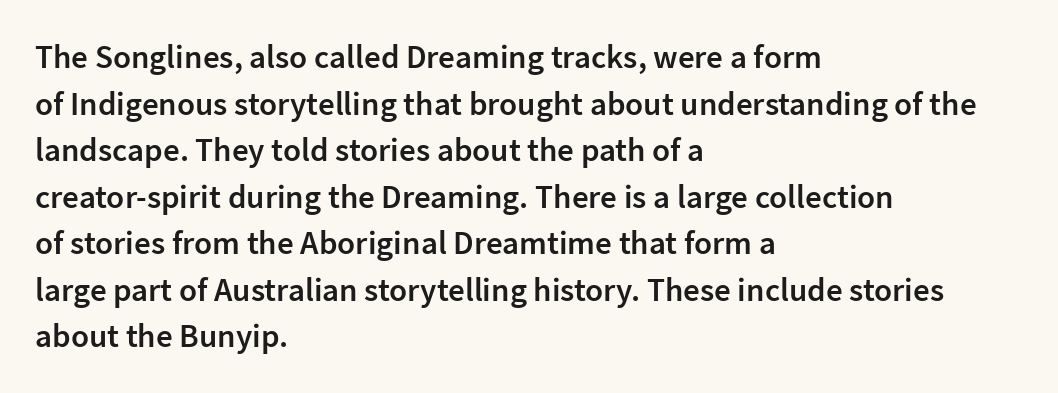
{"serif": "no", "italic": "no", "bold": "semi", "weight": "semibold", "width": "normal", "stroke_contrast": "low", "x_height": "medium", "monospaced": "no", "underline": "no", "align": "left", "line_spacing": "normal", "line_spacing_ratio": 1.41, "letter_spacing": "normal", "letter_spacing_em": 0.0, "glyph_px": 33}
